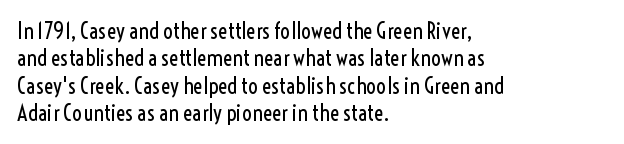
Q: Is the text bold? A: No.
Q: Is the text italic (slanted)? A: No, it is upright.
Q: Is the text underlined? A: No.
Q: How is the paragraph aligned? A: Left-aligned.
Q: Is the spacing between letters normal or unusually wide? A: Normal.
